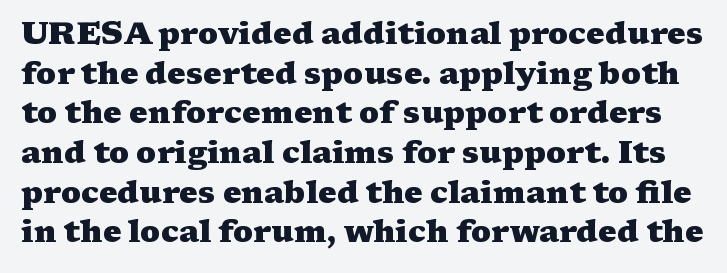
Character widths vary here, with narrow letters taking less room than wide ones. Designer's note — italics off, roman on. Bold? Absolutely — the strokes are thick and heavy. Underlining? Definitely not there. Compared with typical paragraphs, the rows here are spaced about the same.
